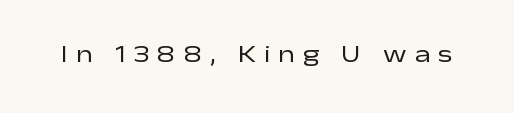
Q: Is the text bold? A: No.
Q: Is the text italic (slanted)? A: No, it is upright.
Q: Is the text underlined? A: No.
Q: Is the spacing between letters normal or unusually wide? A: Unusually wide.
